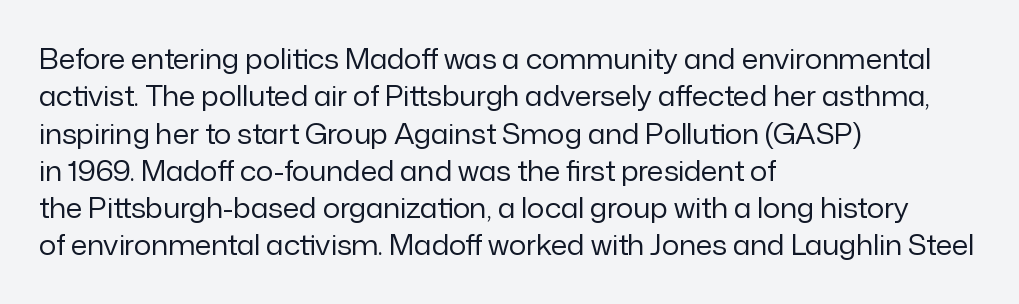
The image shows 27 px text type, upright; set left-aligned, normal line spacing (1.38x), normal letter spacing, not underlined.
